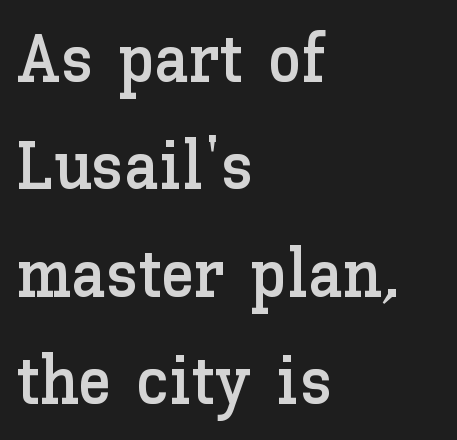
Characters follow at the spacing the type designer built in. Here the designer chose a conventional face with non-uniform glyph widths. Posture: upright roman. Leading matches the norm, producing a regular column.
